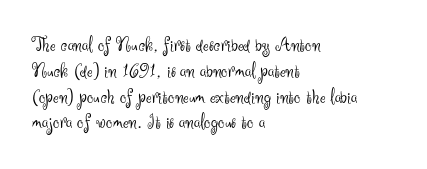
The image shows 21 px text type, upright; set left-aligned, line spacing 1.23x, normal letter spacing, not underlined.
